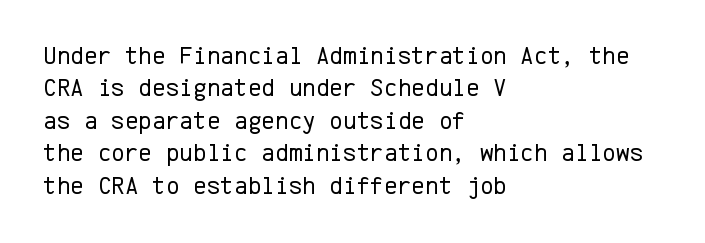
{"italic": "no", "bold": "no", "underline": "no", "align": "left", "line_spacing": "normal", "line_spacing_ratio": 1.25, "letter_spacing": "normal", "letter_spacing_em": 0.0, "glyph_px": 26}
